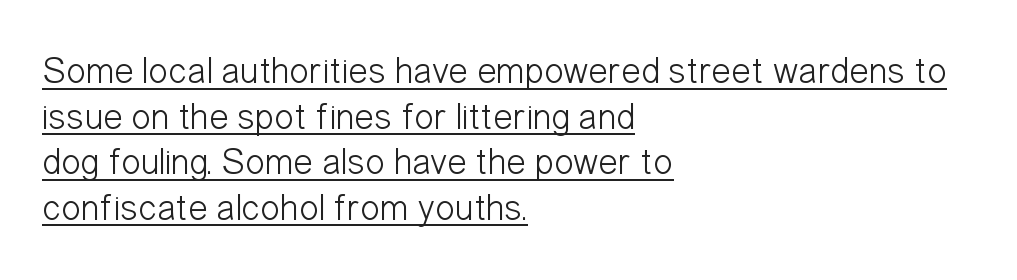
Q: Is the text bold? A: No.
Q: Is the text italic (slanted)? A: No, it is upright.
Q: Is the typeface a serif or a sans-serif typeface? A: Sans-serif.
Q: Is the text underlined? A: Yes.
Q: How is the paragraph aligned? A: Left-aligned.
Q: Is the spacing between letters normal or unusually wide? A: Normal.
Q: Width (condensed, normal, or wide)? A: Condensed.
Q: Stroke contrast? A: Low.
Q: x-height? A: Medium.
Q: Monospaced? A: No.
